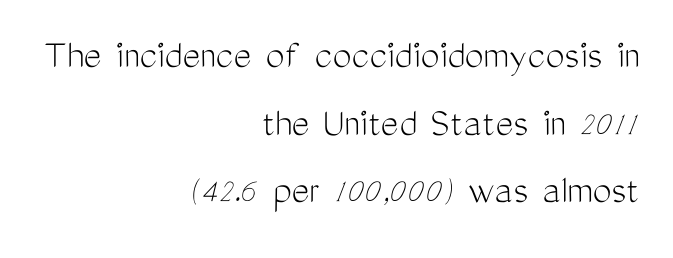
Baseline-to-baseline distance is the conventional proportion of letter height. Stroke mass is kept to a normal reading level or below. Horizontally, the lines are justified to the trailing edge only. The zone under the glyphs is completely vacant.
